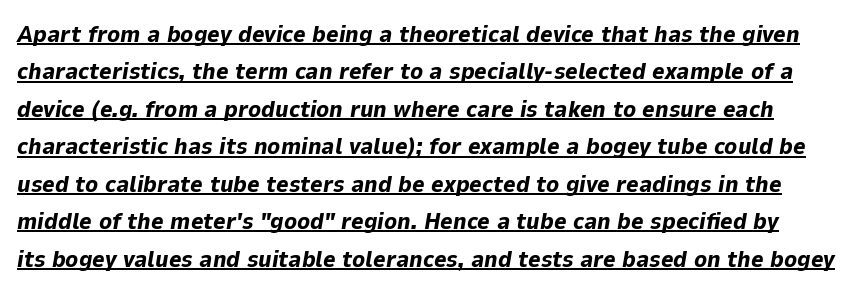
{"italic": "yes", "lean": "right", "slant_degrees": 9, "bold": "yes", "underline": "yes", "line_spacing": "normal", "line_spacing_ratio": 1.56, "letter_spacing": "normal", "letter_spacing_em": 0.0, "glyph_px": 24}
